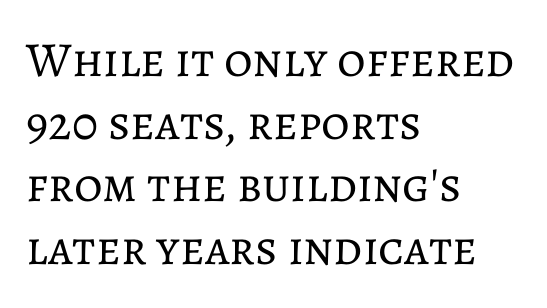
Q: Is the text bold? A: No.
Q: Is the text italic (slanted)? A: No, it is upright.
Q: Is the text underlined? A: No.
Q: How is the paragraph aligned? A: Left-aligned.
Q: Is the spacing between letters normal or unusually wide? A: Normal.
Q: Is the spacing between lines tight, normal or loose? A: Normal.
Q: Width (condensed, normal, or wide)? A: Normal.
Q: Stroke contrast? A: Low.
Q: x-height? A: Medium.
Q: Monospaced? A: No.
